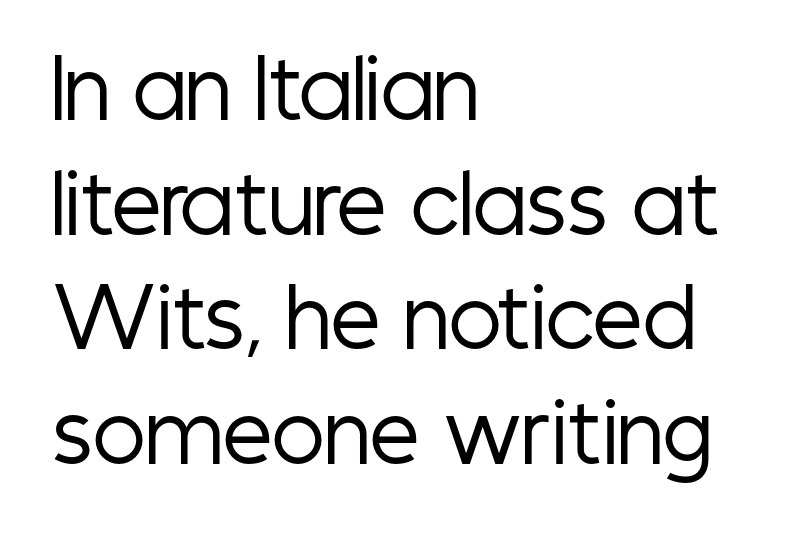
No extra ink here — the face is not bold. Each letter's strokes conclude bluntly, with no projecting serifs. The horizontal fit of the characters is conventional and even. Line beginnings align vertically; line endings do not. A roman cut, with each character standing at attention. Leading matches the norm, producing a regular column.
